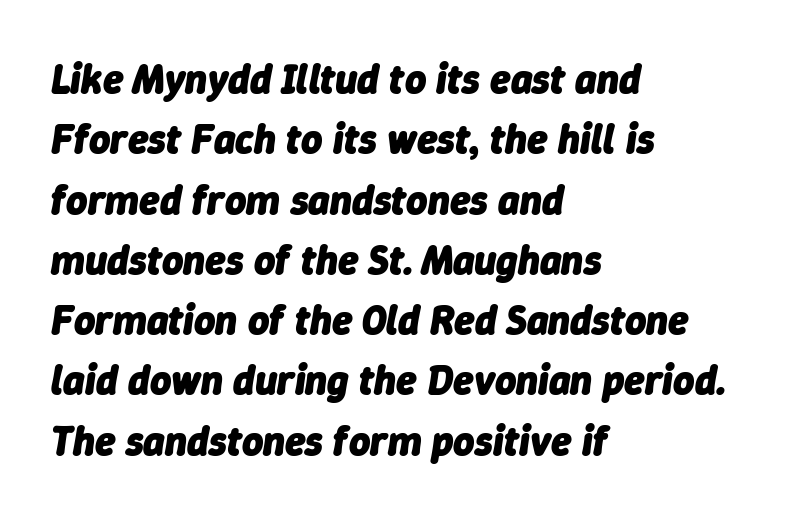
{"italic": "yes", "lean": "right", "slant_degrees": 9, "bold": "yes", "weight": "heavy", "width": "normal", "stroke_contrast": "low", "x_height": "medium", "monospaced": "no", "underline": "no", "align": "left", "line_spacing": "normal", "line_spacing_ratio": 1.47, "letter_spacing": "normal", "letter_spacing_em": 0.0, "glyph_px": 41}
